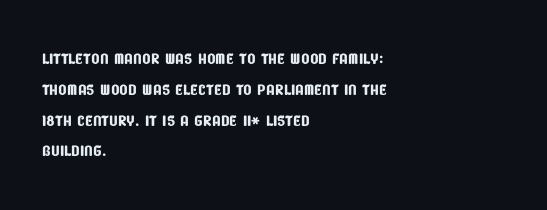
{"underline": "no", "align": "left", "line_spacing": "normal", "line_spacing_ratio": 1.4, "letter_spacing": "normal", "letter_spacing_em": 0.0, "glyph_px": 22}
